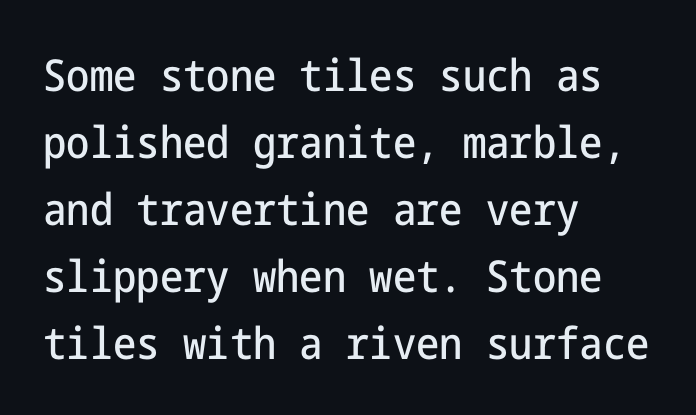
The image shows 44 px condensed sans-serif type, upright; set left-aligned, normal line spacing (1.52x), normal letter spacing, not underlined; low stroke contrast and a medium x-height.
